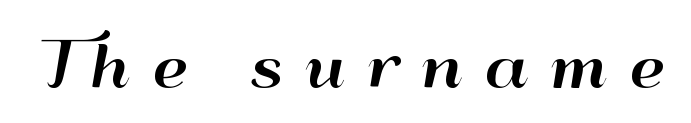
{"serif": "no", "width": "wide", "stroke_contrast": "high", "x_height": "small", "monospaced": "no", "underline": "no", "letter_spacing": "wide", "letter_spacing_em": 0.37, "glyph_px": 57}
